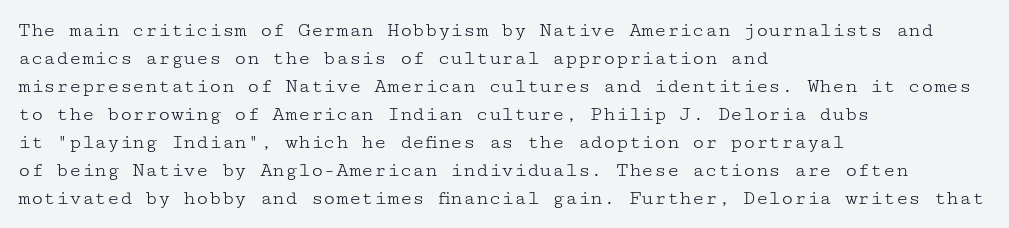
The paragraph has a hard left edge and a soft right edge. Rows of type keep a routine distance in the vertical direction. The letters sit at their default tracking, neither squeezed nor spread. Posture: vertical.
